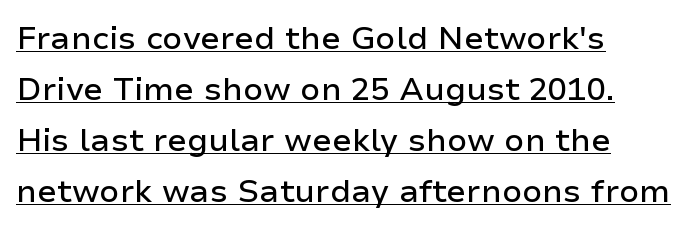
The rendering uses natural spacing where letterforms have individual widths. Designer's note — italics off, roman on. The font family rendered here belongs to the sans-serif group. Evenly set lines give the paragraph a standard silhouette.
